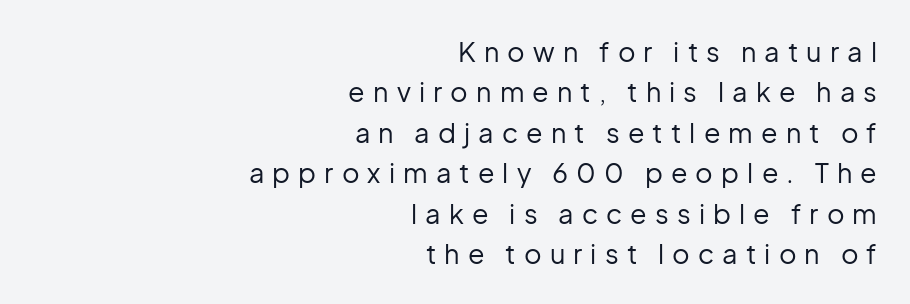
{"italic": "no", "bold": "no", "underline": "no", "align": "right", "line_spacing": "normal", "line_spacing_ratio": 1.5, "letter_spacing": "wide", "letter_spacing_em": 0.3, "glyph_px": 27}
